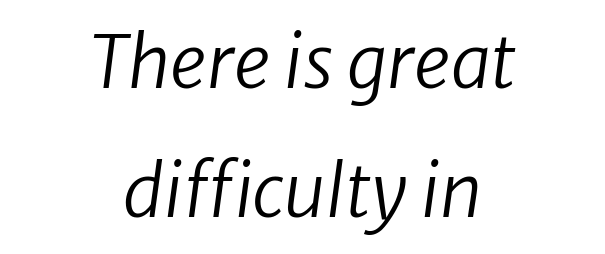
Q: Is the text bold? A: No.
Q: Is the text italic (slanted)? A: Yes, it leans right by about 8 degrees.
Q: Is the text underlined? A: No.
Q: How is the paragraph aligned? A: Centered.
Q: Is the spacing between letters normal or unusually wide? A: Normal.
Q: Width (condensed, normal, or wide)? A: Normal.
Q: Stroke contrast? A: Low.
Q: x-height? A: Medium.
Q: Monospaced? A: No.
